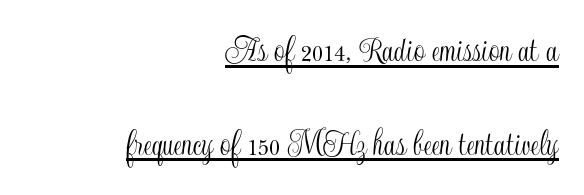
The image shows 38 px condensed type; set right-aligned, loose line spacing (2.47x), normal letter spacing, underlined; a small x-height.
